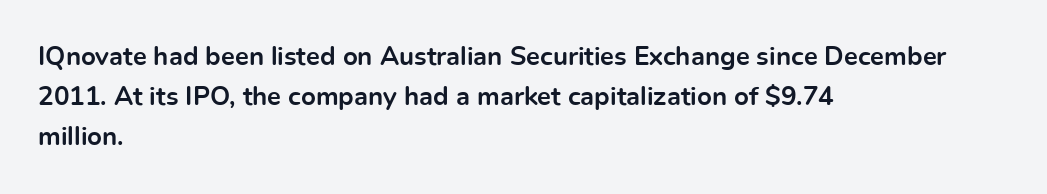
The image shows 26 px bold type, upright; set left-aligned, normal line spacing (1.54x), normal letter spacing, not underlined.
